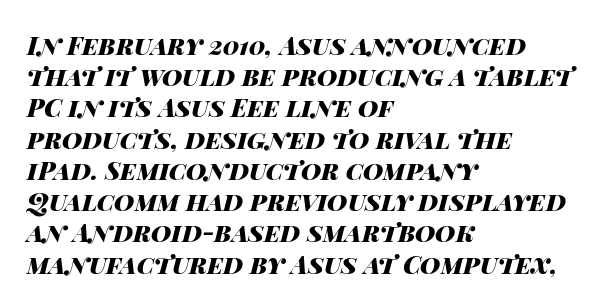
The rendering uses a moderate line-height, typical for paragraphs. The area under the type is left untouched. The rendering keeps characters at their native spacing. Slant detected: the letters are inclined. Compared with an ordinary text face, these strokes are far heavier — a full bold.
